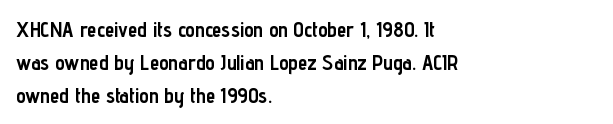
Q: Is the text bold? A: Yes.
Q: Is the text italic (slanted)? A: No, it is upright.
Q: Is the text underlined? A: No.
Q: How is the paragraph aligned? A: Left-aligned.
Q: Is the spacing between letters normal or unusually wide? A: Normal.
Q: Is the spacing between lines tight, normal or loose? A: Normal.
